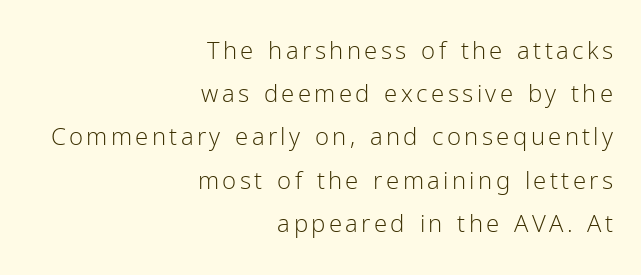
{"italic": "no", "bold": "no", "underline": "no", "align": "right", "line_spacing_ratio": 1.8, "glyph_px": 24}
